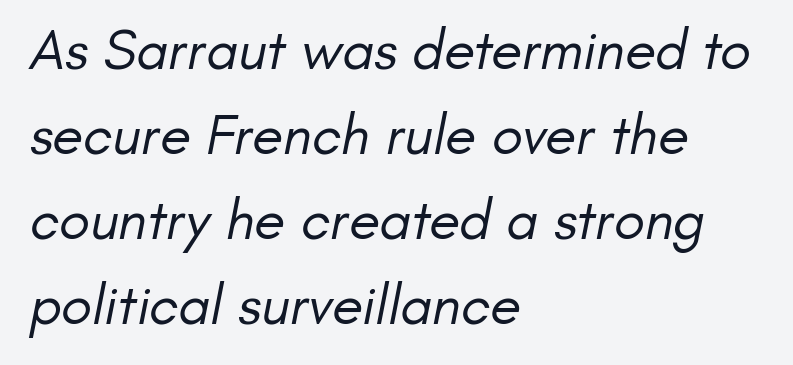
{"serif": "no", "bold": "no", "weight": "regular", "width": "normal", "stroke_contrast": "low", "x_height": "small", "monospaced": "no", "underline": "no", "align": "left", "line_spacing": "normal", "line_spacing_ratio": 1.49, "letter_spacing": "normal", "letter_spacing_em": 0.0, "glyph_px": 57}
